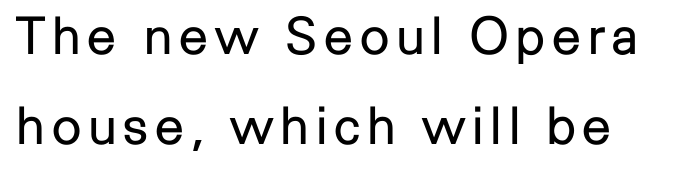
{"serif": "no", "italic": "no", "bold": "no", "weight": "regular", "width": "normal", "stroke_contrast": "low", "x_height": "medium", "monospaced": "no", "underline": "no", "line_spacing_ratio": 1.73, "glyph_px": 52}
